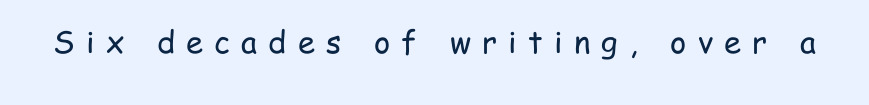
A typesetter would mark this as roman, not italic. Glyph-to-glyph distance is far greater than everyday printed text. Stems and bowls with no extra thickness — not bold. The face used here is proportionally spaced, like ordinary book or web type. These lines are composed in type without serifs.
